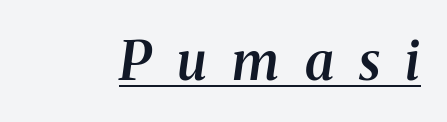
{"serif": "yes", "italic": "yes", "lean": "right", "slant_degrees": 8, "bold": "semi", "weight": "semibold", "width": "normal", "stroke_contrast": "medium", "x_height": "medium", "monospaced": "no", "underline": "yes", "letter_spacing": "wide", "letter_spacing_em": 0.48, "glyph_px": 53}
